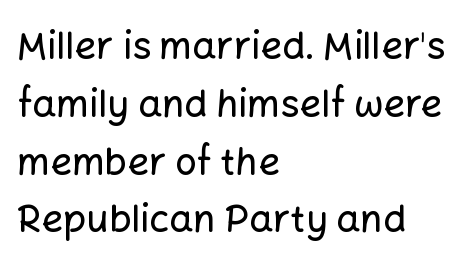
{"serif": "no", "italic": "no", "width": "normal", "stroke_contrast": "low", "x_height": "medium", "monospaced": "no", "underline": "no", "align": "left", "line_spacing": "normal", "line_spacing_ratio": 1.52, "letter_spacing": "normal", "letter_spacing_em": 0.0, "glyph_px": 38}
